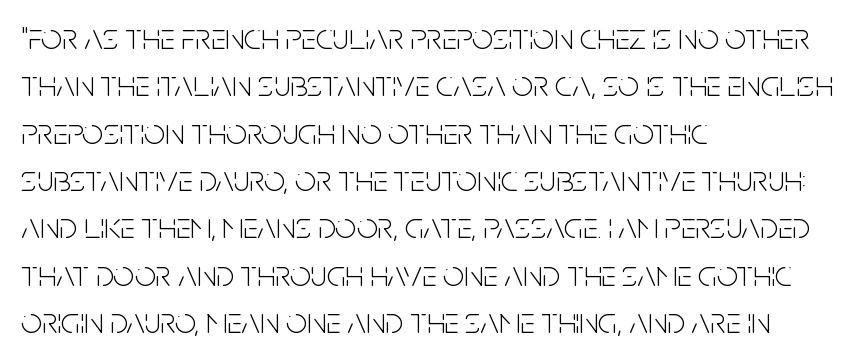
Q: Is the text bold? A: No.
Q: Is the text italic (slanted)? A: No, it is upright.
Q: Is the typeface a serif or a sans-serif typeface? A: Sans-serif.
Q: Is the text underlined? A: No.
Q: How is the paragraph aligned? A: Left-aligned.
Q: Is the spacing between letters normal or unusually wide? A: Normal.
Q: Is the spacing between lines tight, normal or loose? A: Normal.
Q: Width (condensed, normal, or wide)? A: Condensed.
Q: Stroke contrast? A: Low.
Q: x-height? A: Large.
Q: Monospaced? A: No.
